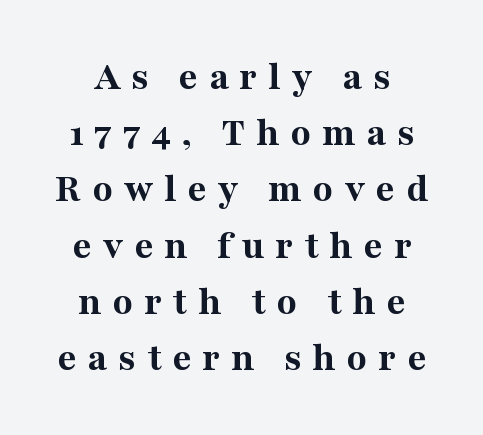
The image shows 41 px bold serif type, upright; set normal line spacing (1.37x), unusually wide letter spacing (+0.27 em), not underlined; medium stroke contrast and a medium x-height.
